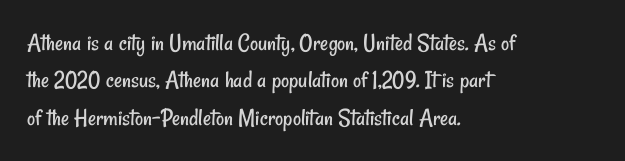
Q: Is the text bold? A: No.
Q: Is the text underlined? A: No.
Q: How is the paragraph aligned? A: Left-aligned.
Q: Is the spacing between letters normal or unusually wide? A: Normal.
Q: Is the spacing between lines tight, normal or loose? A: Normal.
